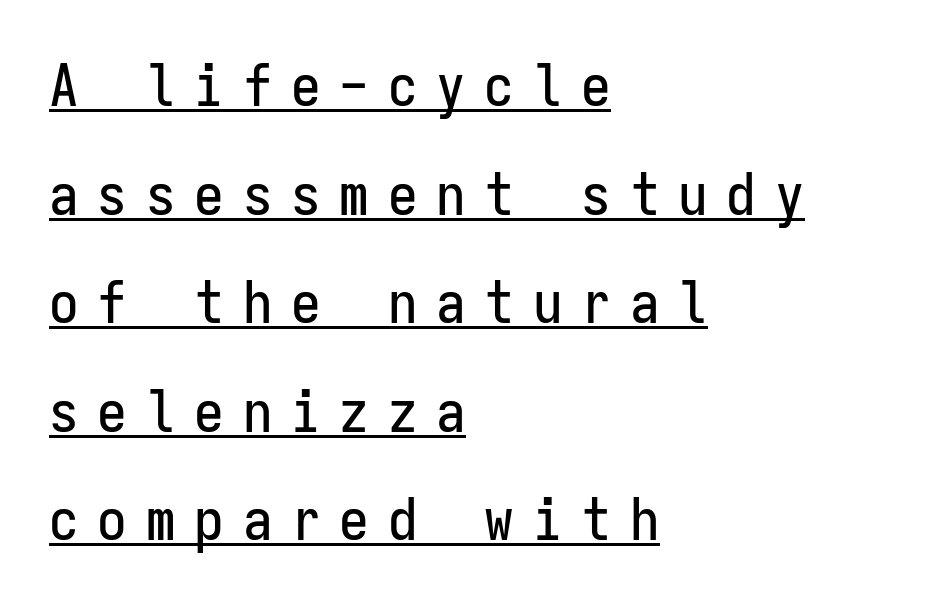
The image shows 59 px condensed sans-serif type, upright, monospaced; set left-aligned, line spacing 1.84x, unusually wide letter spacing (+0.32 em), underlined; low stroke contrast and a medium x-height.
